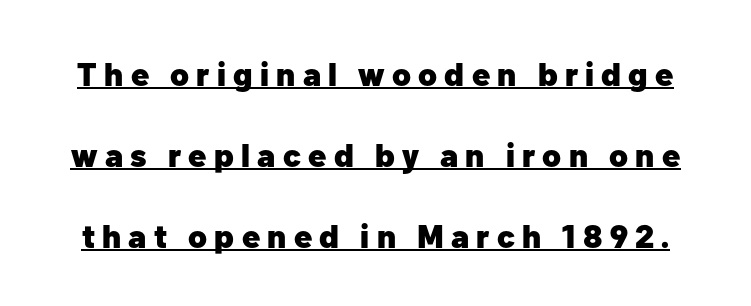
{"serif": "no", "italic": "no", "bold": "yes", "weight": "heavy", "width": "normal", "stroke_contrast": "low", "x_height": "medium", "monospaced": "no", "underline": "yes", "line_spacing": "loose", "line_spacing_ratio": 2.45, "letter_spacing": "wide", "letter_spacing_em": 0.22, "glyph_px": 33}
